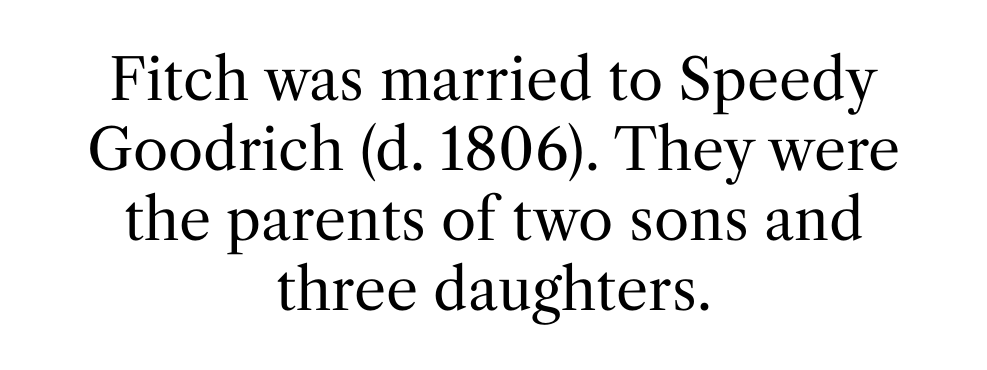
The image shows 57 px regular-weight serif type, upright; set centered, line spacing 1.23x, normal letter spacing, not underlined; medium stroke contrast and a medium x-height.
